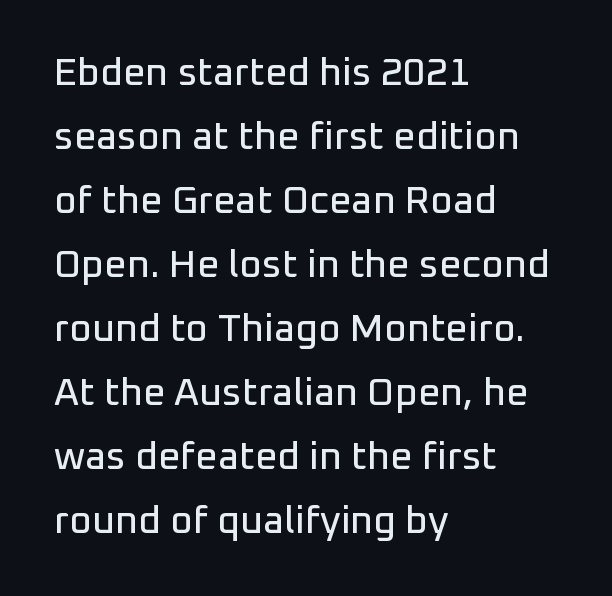
{"serif": "no", "italic": "no", "width": "normal", "stroke_contrast": "low", "x_height": "medium", "monospaced": "no", "underline": "no", "align": "left", "line_spacing": "normal", "line_spacing_ratio": 1.64, "letter_spacing": "normal", "letter_spacing_em": 0.0, "glyph_px": 39}
